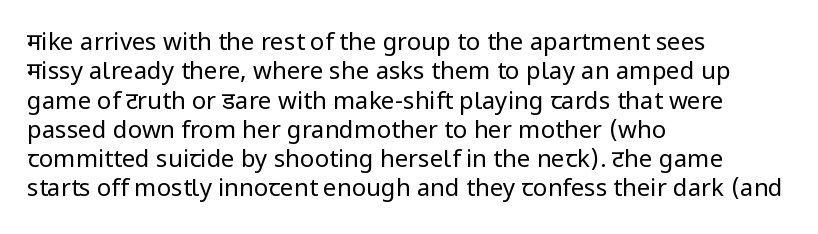
Notice how the stems are strictly vertical — no italics here. Standard letterfit; no display-style spreading of the glyphs. The space beneath each line is pristine and unruled. Counters stay open thanks to moderate or lighter strokes. A classic flush-left, rag-right setting is used for this passage.
